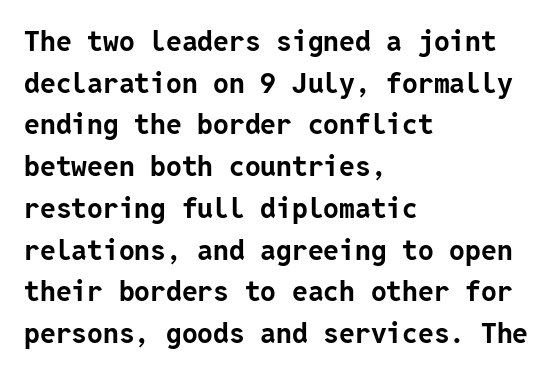
Q: Is the text bold? A: Yes.
Q: Is the text italic (slanted)? A: No, it is upright.
Q: Is the typeface a serif or a sans-serif typeface? A: Sans-serif.
Q: Is the text underlined? A: No.
Q: How is the paragraph aligned? A: Left-aligned.
Q: Is the spacing between letters normal or unusually wide? A: Normal.
Q: Is the spacing between lines tight, normal or loose? A: Normal.
Q: Width (condensed, normal, or wide)? A: Normal.
Q: Stroke contrast? A: Low.
Q: x-height? A: Medium.
